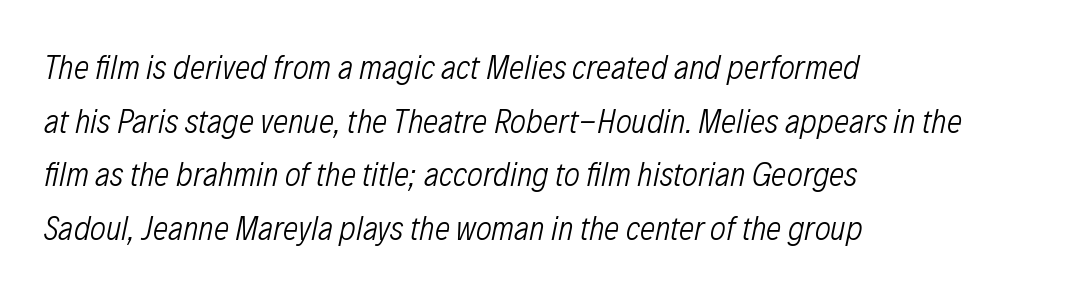
Default kerning and tracking; the words read as compact shapes. These lines stack with their left ends in a neat column. If you measured baseline to baseline, you'd find a middling distance. Slant detected: the letters are inclined.
